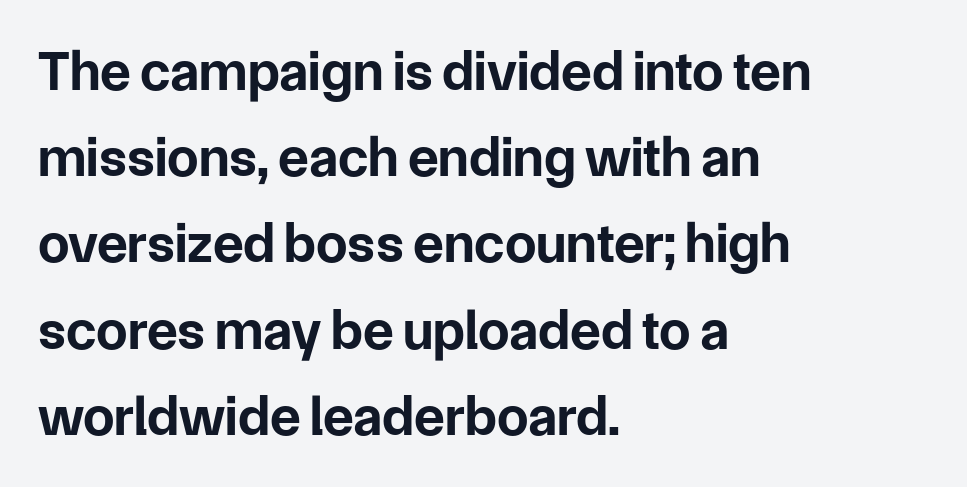
{"serif": "no", "italic": "no", "bold": "yes", "weight": "bold", "width": "normal", "stroke_contrast": "low", "x_height": "medium", "monospaced": "no", "underline": "no", "align": "left", "line_spacing": "normal", "line_spacing_ratio": 1.54, "letter_spacing": "normal", "letter_spacing_em": 0.0, "glyph_px": 56}
